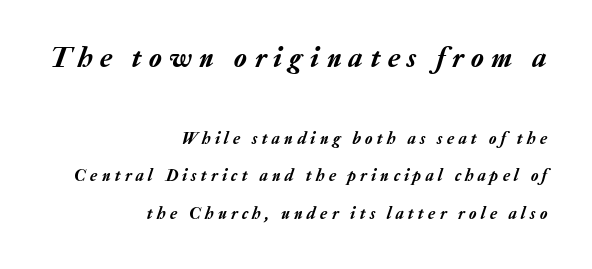
Q: Is the text italic (slanted)? A: Yes, it leans right by about 20 degrees.
Q: Is the text underlined? A: No.
Q: How is the paragraph aligned? A: Right-aligned.
Q: Is the spacing between letters normal or unusually wide? A: Unusually wide.
Q: Is the spacing between lines tight, normal or loose? A: Loose.
Q: Which block of text is set in a larger size, the first (top) or the second (bottom)? A: The first (top) one.
Q: Width (condensed, normal, or wide)? A: Normal.
Q: Stroke contrast? A: Low.
Q: x-height? A: Medium.
Q: Monospaced? A: No.
